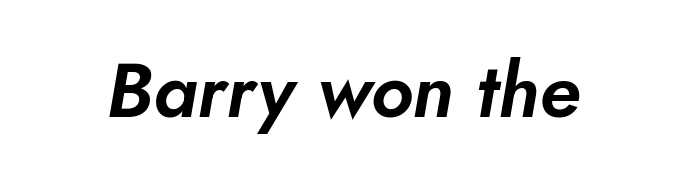
{"italic": "yes", "lean": "right", "slant_degrees": 5, "width": "normal", "stroke_contrast": "low", "x_height": "small", "monospaced": "no", "underline": "no", "letter_spacing": "normal", "letter_spacing_em": 0.0, "glyph_px": 76}
